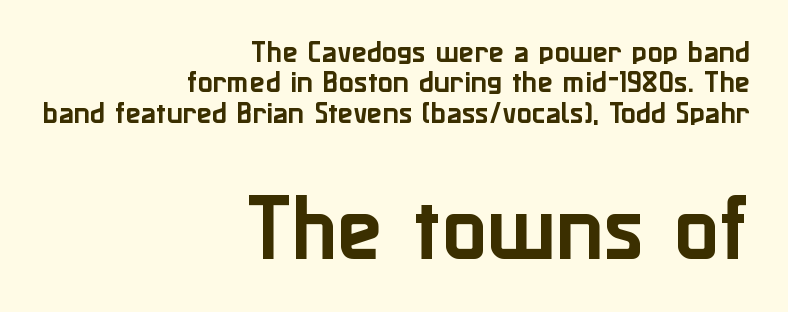
Q: Is the text italic (slanted)? A: No, it is upright.
Q: Is the typeface a serif or a sans-serif typeface? A: Sans-serif.
Q: Is the text underlined? A: No.
Q: How is the paragraph aligned? A: Right-aligned.
Q: Is the spacing between letters normal or unusually wide? A: Normal.
Q: Which block of text is set in a larger size, the first (top) or the second (bottom)? A: The second (bottom) one.
Q: Width (condensed, normal, or wide)? A: Normal.
Q: Stroke contrast? A: Low.
Q: x-height? A: Medium.
Q: Monospaced? A: No.
